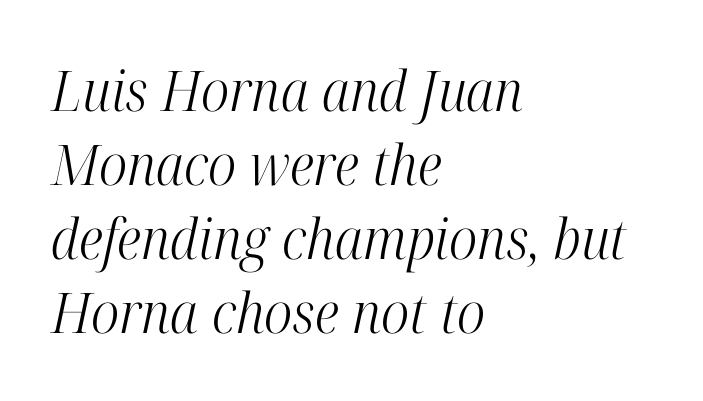
The image shows 56 px light, condensed serif type, italic (leaning right); set left-aligned, normal line spacing (1.32x), normal letter spacing, not underlined; high stroke contrast and a medium x-height.
